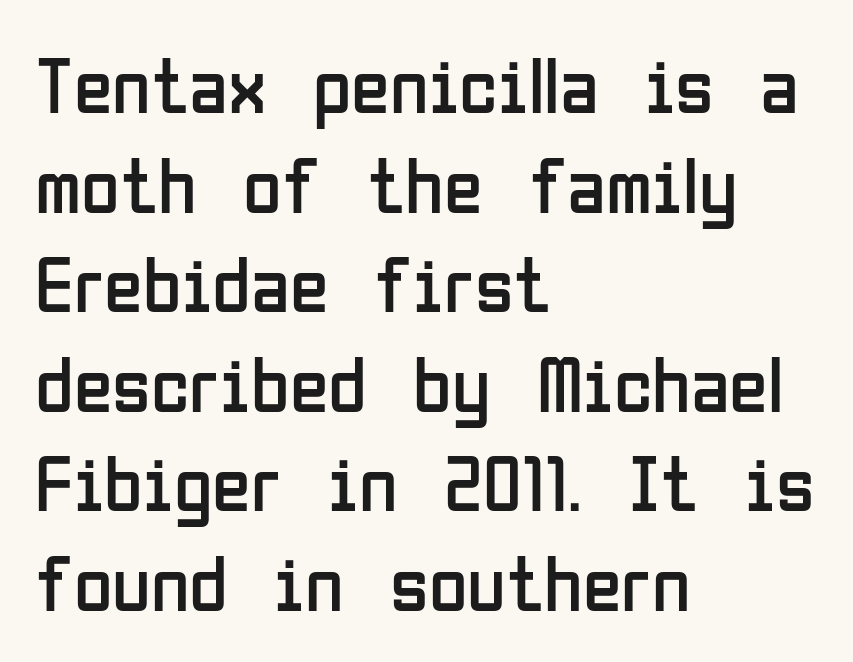
The letterforms sit at book weight or below. In terms of letterspacing, this is plain default setting. Words float on clear page, feet unadorned. The line-height multiplier appears to be the usual default. The rendering uses natural spacing where letterforms have individual widths.
